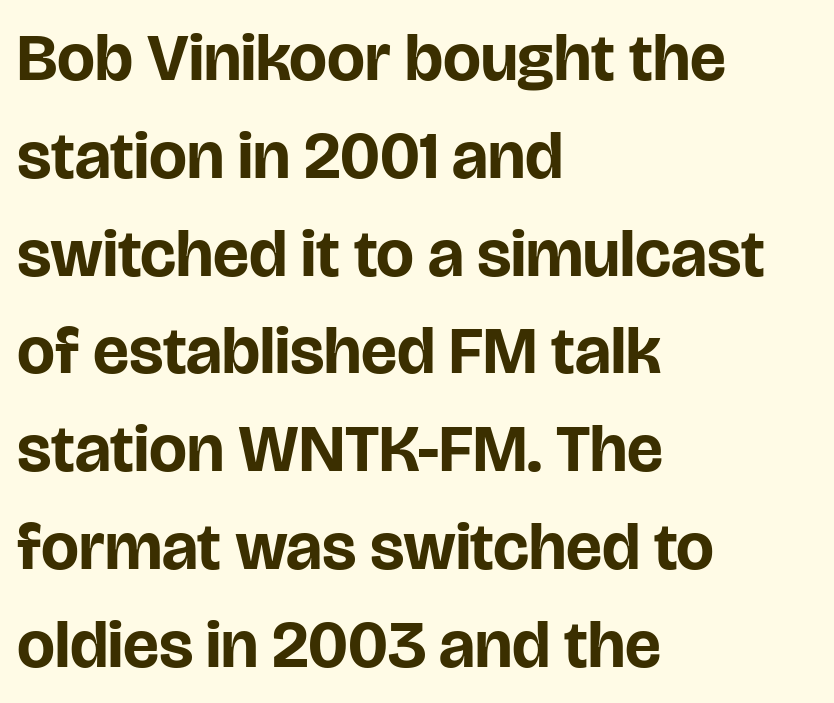
The image shows 67 px bold sans-serif type, upright; set left-aligned, normal line spacing (1.46x), normal letter spacing, not underlined; low stroke contrast and a large x-height.
